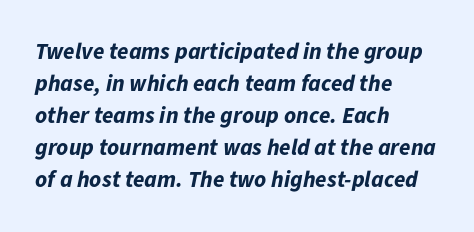
Q: Is the text bold? A: Yes.
Q: Is the text italic (slanted)? A: Yes, it leans right by about 11 degrees.
Q: Is the text underlined? A: No.
Q: How is the paragraph aligned? A: Left-aligned.
Q: Is the spacing between letters normal or unusually wide? A: Normal.
Q: Is the spacing between lines tight, normal or loose? A: Normal.
